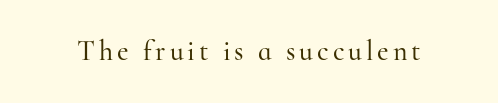
The image shows 28 px serif type, upright; set not underlined; high stroke contrast and a small x-height.
